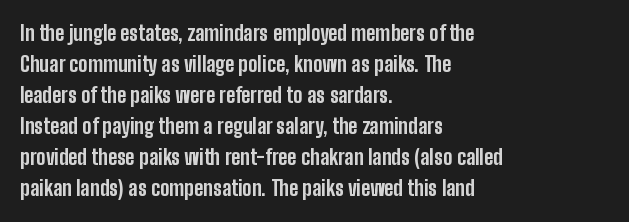
Q: Is the text bold? A: Yes.
Q: Is the text italic (slanted)? A: No, it is upright.
Q: Is the text underlined? A: No.
Q: How is the paragraph aligned? A: Left-aligned.
Q: Is the spacing between letters normal or unusually wide? A: Normal.
Q: Is the spacing between lines tight, normal or loose? A: Normal.
